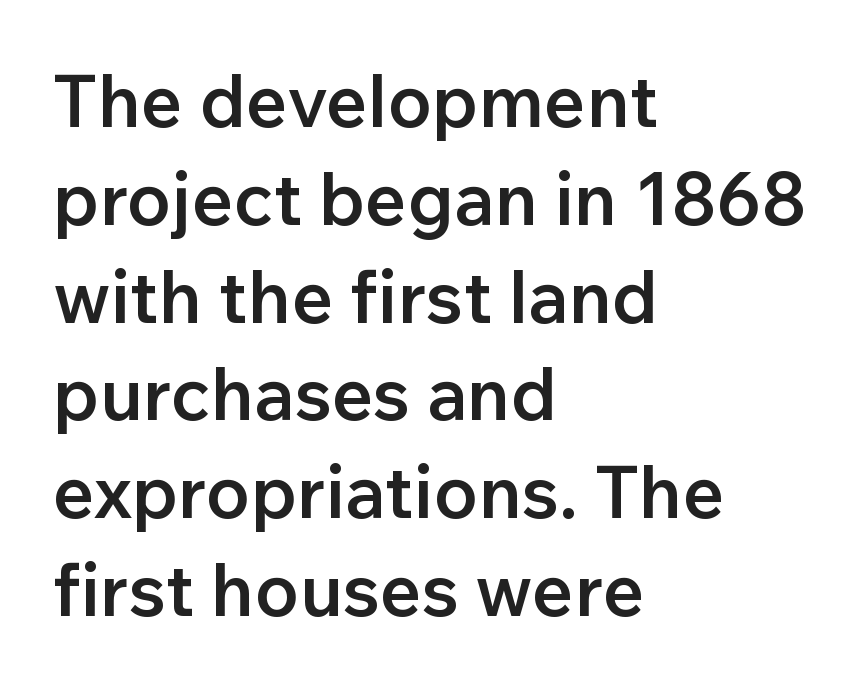
Q: Is the text bold? A: Semi-bold.
Q: Is the text italic (slanted)? A: No, it is upright.
Q: Is the typeface a serif or a sans-serif typeface? A: Sans-serif.
Q: Is the text underlined? A: No.
Q: How is the paragraph aligned? A: Left-aligned.
Q: Is the spacing between letters normal or unusually wide? A: Normal.
Q: Is the spacing between lines tight, normal or loose? A: Normal.
Q: Width (condensed, normal, or wide)? A: Normal.
Q: Stroke contrast? A: Low.
Q: x-height? A: Medium.
Q: Monospaced? A: No.
